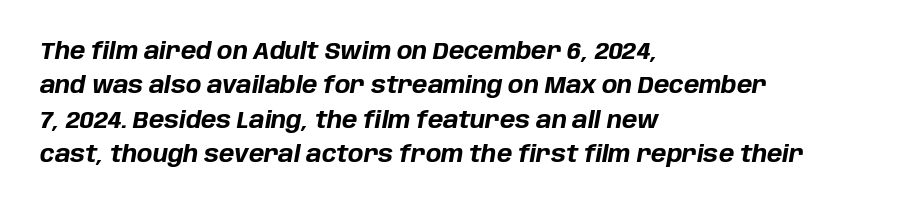
The image shows 23 px bold type, italic (leaning right); set left-aligned, normal line spacing (1.49x), normal letter spacing, not underlined.
